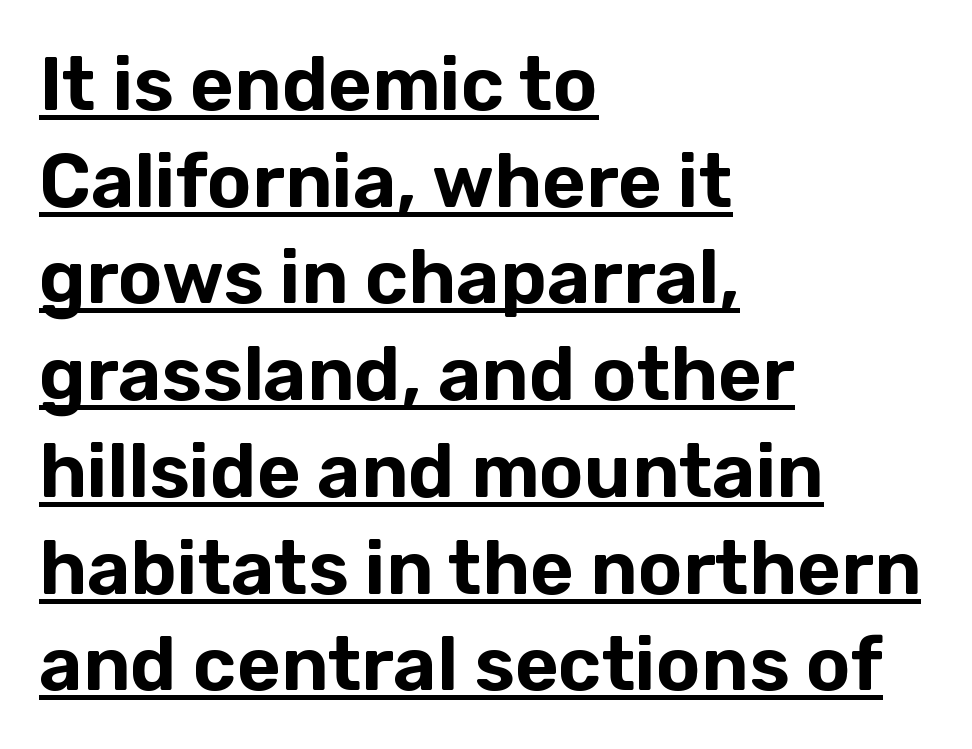
Q: Is the text italic (slanted)? A: No, it is upright.
Q: Is the typeface a serif or a sans-serif typeface? A: Sans-serif.
Q: Is the text underlined? A: Yes.
Q: How is the paragraph aligned? A: Left-aligned.
Q: Is the spacing between letters normal or unusually wide? A: Normal.
Q: Is the spacing between lines tight, normal or loose? A: Normal.
Q: Width (condensed, normal, or wide)? A: Normal.
Q: Stroke contrast? A: Low.
Q: x-height? A: Medium.
Q: Monospaced? A: No.
